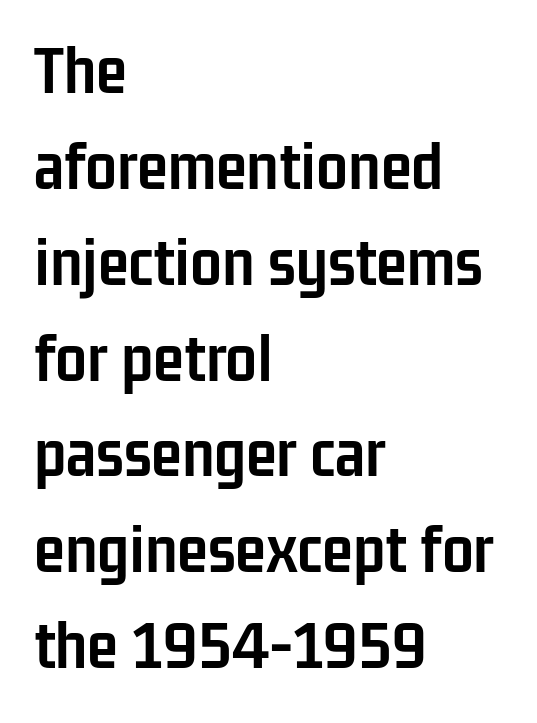
{"serif": "no", "italic": "no", "bold": "yes", "weight": "semibold", "width": "condensed", "stroke_contrast": "low", "x_height": "medium", "monospaced": "no", "underline": "no", "align": "left", "line_spacing": "normal", "line_spacing_ratio": 1.35, "letter_spacing": "normal", "letter_spacing_em": 0.0, "glyph_px": 71}
